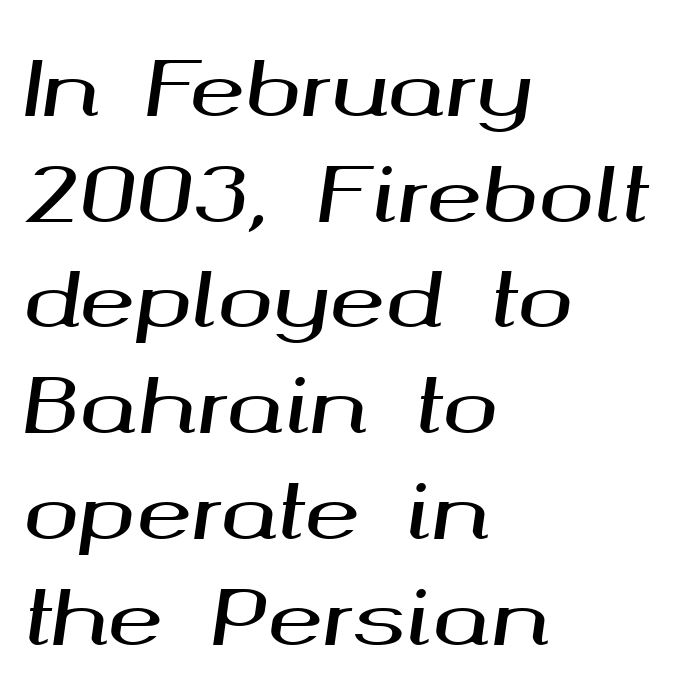
{"italic": "yes", "lean": "right", "slant_degrees": 8, "width": "wide", "stroke_contrast": "medium", "x_height": "medium", "monospaced": "no", "underline": "no", "align": "left", "line_spacing": "normal", "line_spacing_ratio": 1.41, "letter_spacing": "normal", "letter_spacing_em": 0.0, "glyph_px": 75}
